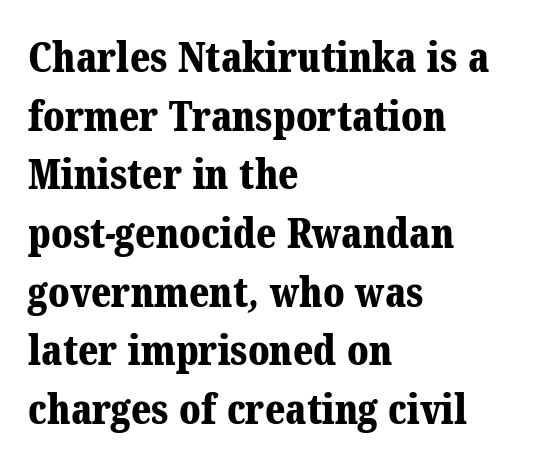
The image shows 41 px bold serif type; set left-aligned, normal line spacing (1.43x), normal letter spacing, not underlined; medium stroke contrast and a medium x-height.
